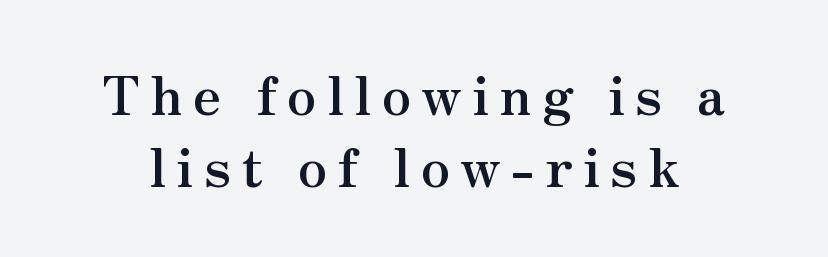
The image shows 53 px semibold serif type, upright; set normal line spacing (1.36x), not underlined; medium stroke contrast and a small x-height.
